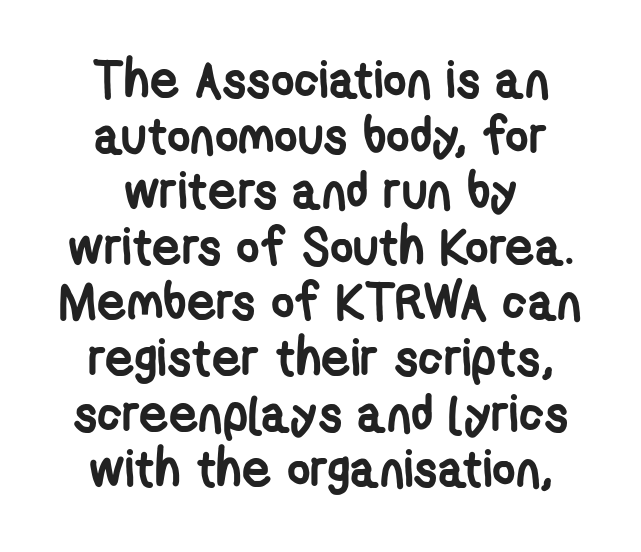
{"serif": "no", "bold": "yes", "weight": "semibold", "width": "condensed", "stroke_contrast": "low", "x_height": "medium", "monospaced": "no", "underline": "no", "line_spacing": "tight", "line_spacing_ratio": 1.09, "letter_spacing": "normal", "letter_spacing_em": 0.0, "glyph_px": 51}
